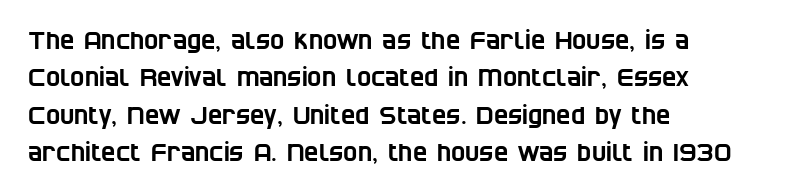
Q: Is the text underlined? A: No.
Q: How is the paragraph aligned? A: Left-aligned.
Q: Is the spacing between letters normal or unusually wide? A: Normal.
Q: Is the spacing between lines tight, normal or loose? A: Normal.
